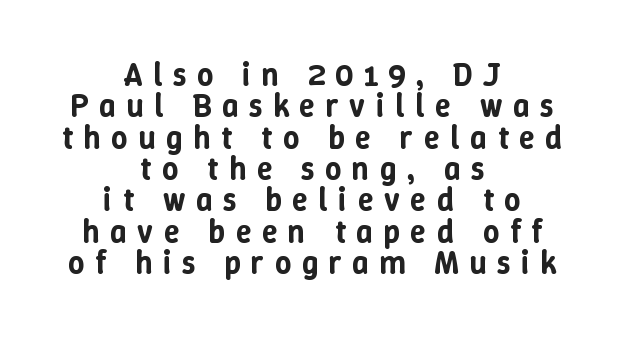
Q: Is the text italic (slanted)? A: No, it is upright.
Q: Is the text underlined? A: No.
Q: How is the paragraph aligned? A: Centered.
Q: Is the spacing between letters normal or unusually wide? A: Unusually wide.
Q: Is the spacing between lines tight, normal or loose? A: Tight.
Q: Width (condensed, normal, or wide)? A: Normal.
Q: Stroke contrast? A: Low.
Q: x-height? A: Medium.
Q: Monospaced? A: No.
